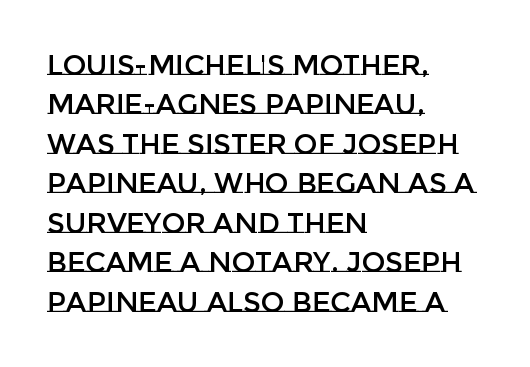
{"italic": "no", "width": "normal", "stroke_contrast": "low", "x_height": "large", "monospaced": "no", "underline": "no", "align": "left", "line_spacing": "normal", "line_spacing_ratio": 1.41, "letter_spacing": "normal", "letter_spacing_em": 0.0, "glyph_px": 28}
